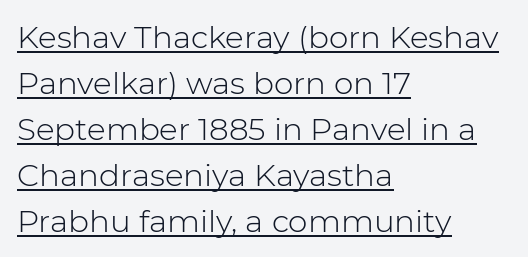
Q: Is the text bold? A: No.
Q: Is the text italic (slanted)? A: No, it is upright.
Q: Is the typeface a serif or a sans-serif typeface? A: Sans-serif.
Q: Is the text underlined? A: Yes.
Q: How is the paragraph aligned? A: Left-aligned.
Q: Is the spacing between letters normal or unusually wide? A: Normal.
Q: Is the spacing between lines tight, normal or loose? A: Normal.
Q: Width (condensed, normal, or wide)? A: Normal.
Q: Stroke contrast? A: Low.
Q: x-height? A: Medium.
Q: Monospaced? A: No.
